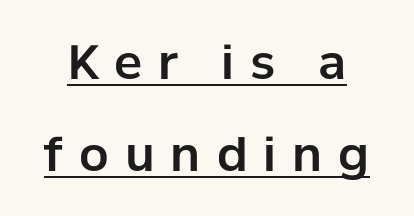
{"serif": "no", "italic": "no", "width": "normal", "stroke_contrast": "low", "x_height": "medium", "monospaced": "no", "underline": "yes", "line_spacing": "loose", "line_spacing_ratio": 1.95, "letter_spacing": "wide", "letter_spacing_em": 0.34, "glyph_px": 47}
